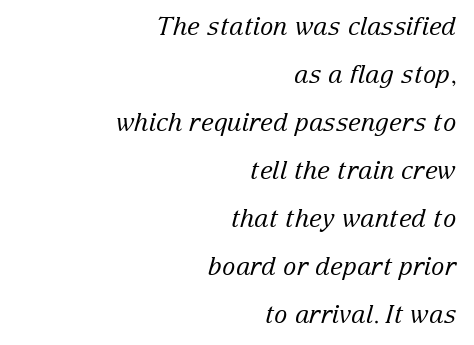
{"italic": "yes", "lean": "right", "slant_degrees": 15, "bold": "no", "underline": "no", "align": "right", "line_spacing": "loose", "line_spacing_ratio": 1.92, "letter_spacing": "normal", "letter_spacing_em": 0.0, "glyph_px": 25}
